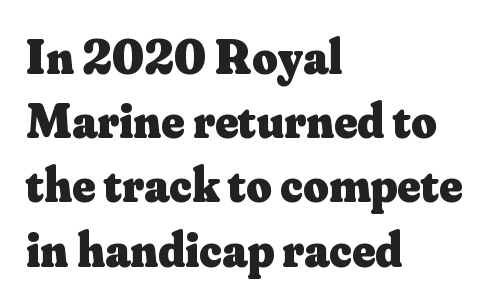
The image shows 49 px heavy serif type, upright; set left-aligned, normal line spacing (1.31x), normal letter spacing, not underlined; medium stroke contrast and a small x-height.
